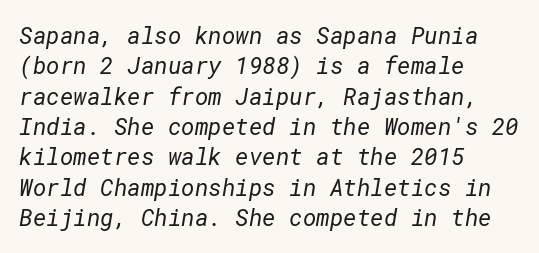
Honestly, the letter spacing is just normal — you wouldn't notice it. Each line starts at the same left margin while the right side varies. Interline gaps are of average width in this sample. Stroke thickness stays within the range of a standard reading face or lighter. Decoration check: the copy has no underline.
